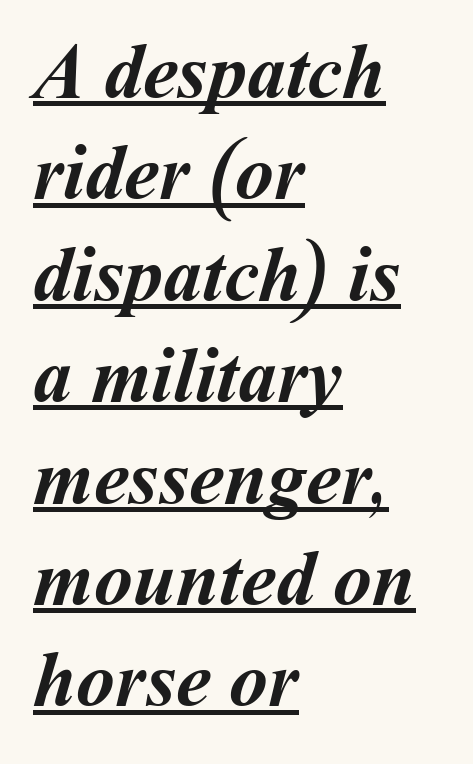
{"bold": "yes", "weight": "semibold", "width": "normal", "stroke_contrast": "medium", "x_height": "medium", "monospaced": "no", "underline": "yes", "align": "left", "line_spacing": "normal", "line_spacing_ratio": 1.3, "letter_spacing": "normal", "letter_spacing_em": 0.0, "glyph_px": 78}
